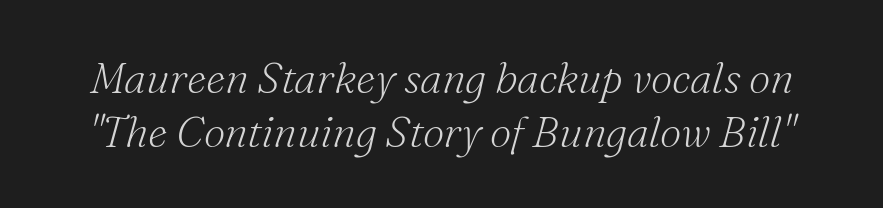
The image shows 43 px light serif type, italic (leaning right); set normal line spacing (1.25x), normal letter spacing, not underlined; medium stroke contrast and a small x-height.
